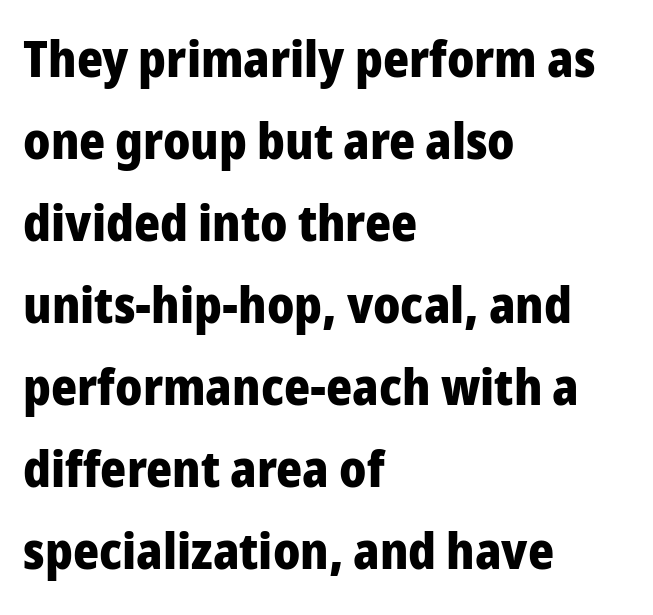
Spacing verdict: proportional, widths tailored to each character. On the weight axis this lands at bold, roughly 700. The designer left line spacing at the default. Observe the ordinary spacing: letters are neighbours, not strangers. The ragged edge is on the right, which tells us the setting is flush left. The strip under each line holds only bare page.
